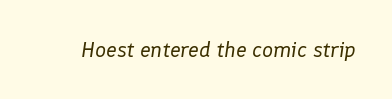
The image shows 22 px text type, italic (leaning right); set normal letter spacing, not underlined.
